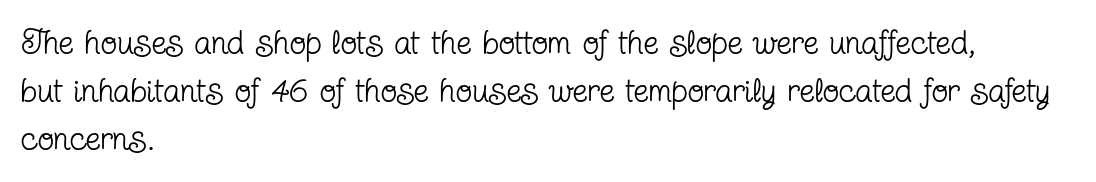
Q: Is the text bold? A: No.
Q: Is the text italic (slanted)? A: No, it is upright.
Q: Is the typeface a serif or a sans-serif typeface? A: Serif.
Q: Is the text underlined? A: No.
Q: How is the paragraph aligned? A: Left-aligned.
Q: Is the spacing between letters normal or unusually wide? A: Normal.
Q: Is the spacing between lines tight, normal or loose? A: Normal.
Q: Width (condensed, normal, or wide)? A: Condensed.
Q: Stroke contrast? A: Low.
Q: x-height? A: Medium.
Q: Monospaced? A: No.
